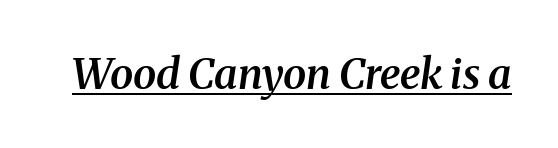
The rendered words wear a rule along their underside. This sample has the flowing, uneven cadence of proportional lettering. Compared with an ordinary text face, these strokes are moderately heavier — a semibold. These lines keep a tight, regular rhythm from letter to letter. To sum up the face: it has serifs. Observe the lean: these are italic letterforms.
